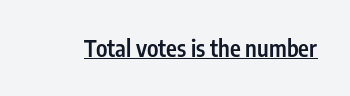
{"italic": "no", "bold": "semi", "underline": "yes", "letter_spacing": "normal", "letter_spacing_em": 0.0, "glyph_px": 23}
